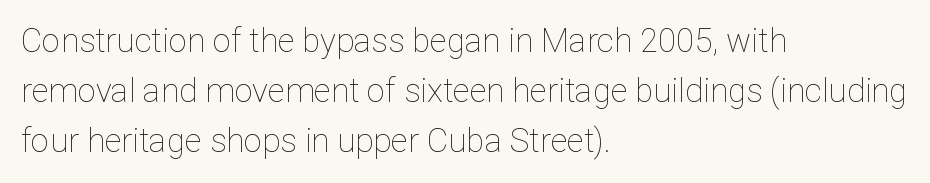
{"italic": "no", "bold": "no", "weight": "thin", "width": "normal", "stroke_contrast": "low", "x_height": "medium", "monospaced": "no", "underline": "no", "align": "left", "line_spacing": "normal", "line_spacing_ratio": 1.52, "letter_spacing": "normal", "letter_spacing_em": 0.0, "glyph_px": 33}
